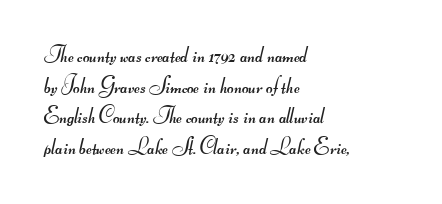
Casual observation: everything's shoved over to the left. The foot of each line stays bare and open. How are the letters spaced? Ordinarily, with no added tracking. Each stroke keeps to a modest, everyday thickness or less.
